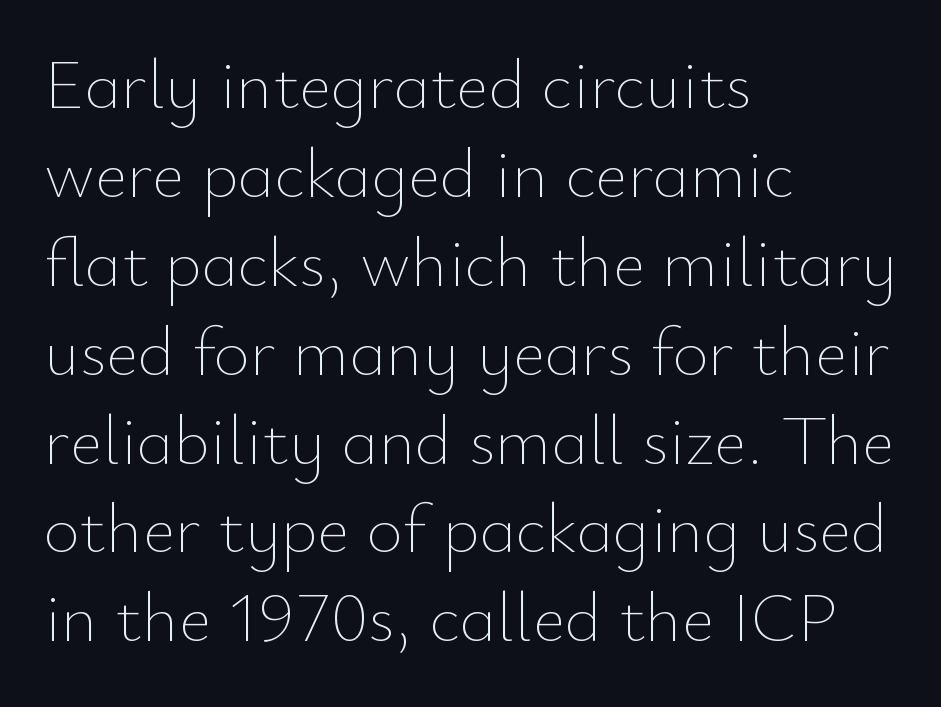
The image shows 70 px thin type, upright; set left-aligned, normal line spacing (1.27x), normal letter spacing, not underlined; low stroke contrast and a small x-height.
